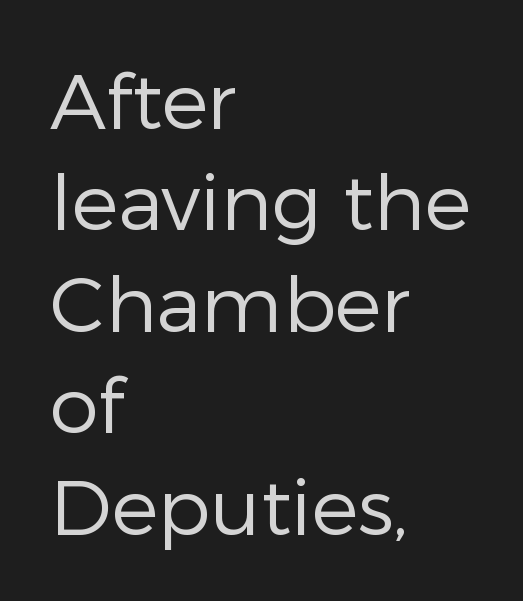
{"serif": "no", "italic": "no", "bold": "no", "weight": "regular", "width": "normal", "stroke_contrast": "low", "x_height": "medium", "monospaced": "no", "underline": "no", "align": "left", "line_spacing": "normal", "line_spacing_ratio": 1.3, "letter_spacing": "normal", "letter_spacing_em": 0.0, "glyph_px": 78}
